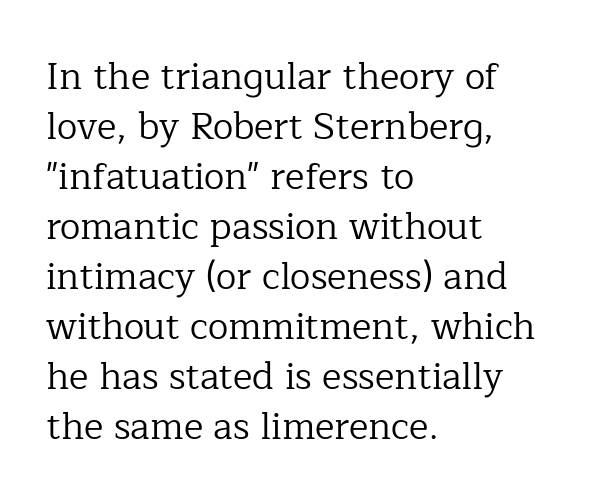
The image shows 37 px regular-weight serif type, upright; set left-aligned, normal line spacing (1.35x), normal letter spacing, not underlined; low stroke contrast and a medium x-height.
